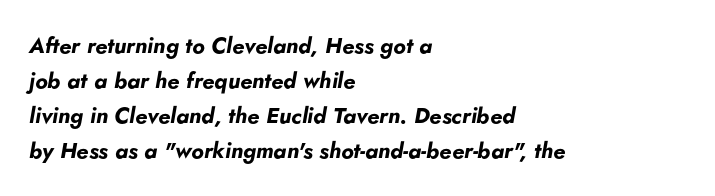
Q: Is the text bold? A: Yes.
Q: Is the text italic (slanted)? A: Yes, it leans right by about 5 degrees.
Q: Is the text underlined? A: No.
Q: How is the paragraph aligned? A: Left-aligned.
Q: Is the spacing between letters normal or unusually wide? A: Normal.
Q: Is the spacing between lines tight, normal or loose? A: Normal.
